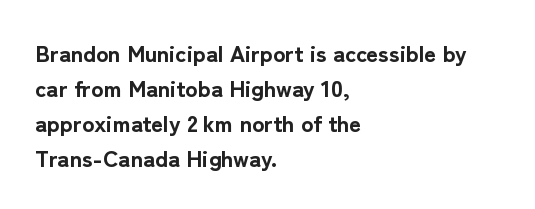
{"italic": "no", "bold": "yes", "underline": "no", "align": "left", "line_spacing": "normal", "line_spacing_ratio": 1.52, "letter_spacing": "normal", "letter_spacing_em": 0.0, "glyph_px": 23}
